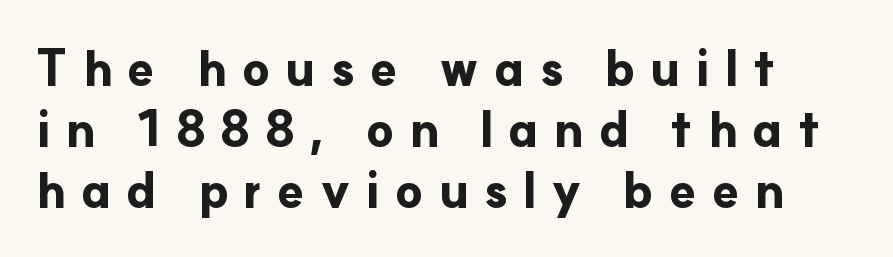
A typesetter would mark this as roman, not italic. Vertical spacing — default. These words are printed bold, with thick strokes throughout. Stroke terminals: plain, sans-serif.
